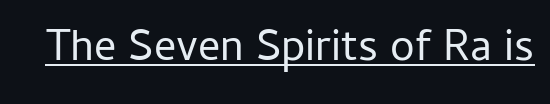
The image shows 44 px regular-weight sans-serif type, upright; set normal letter spacing, underlined; low stroke contrast and a medium x-height.
